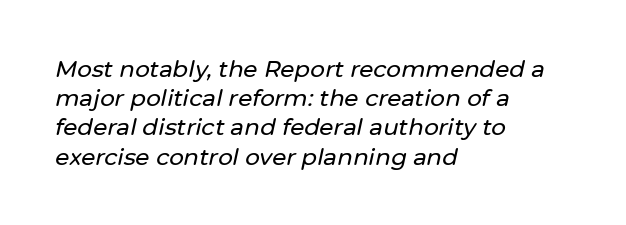
Q: Is the text italic (slanted)? A: Yes, it leans right by about 12 degrees.
Q: Is the text underlined? A: No.
Q: How is the paragraph aligned? A: Left-aligned.
Q: Is the spacing between letters normal or unusually wide? A: Normal.
Q: Is the spacing between lines tight, normal or loose? A: Normal.
